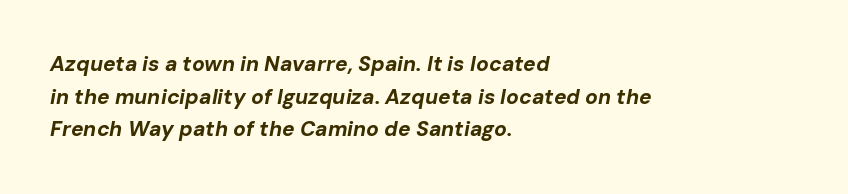
Typeset ragged right — the left edge is the straight one. The gap between lines stays unmarked. Plenty of ink on the page — the face is bold. Honestly, the row spacing looks completely unremarkable.
